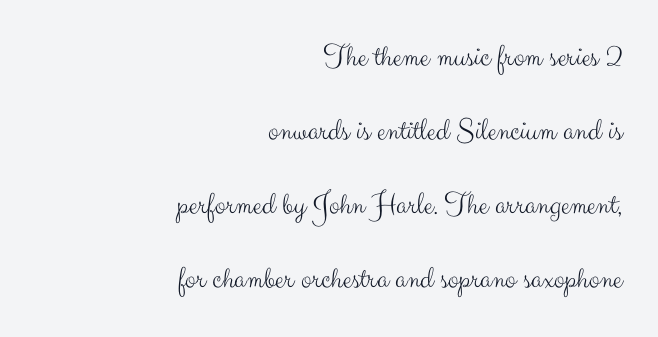
Bold? No — there's no thickening of the strokes. The rendering keeps characters at their native spacing. The typeface chosen for these lines omits serifs. A great deal of white space separates one row of letters from the next.
